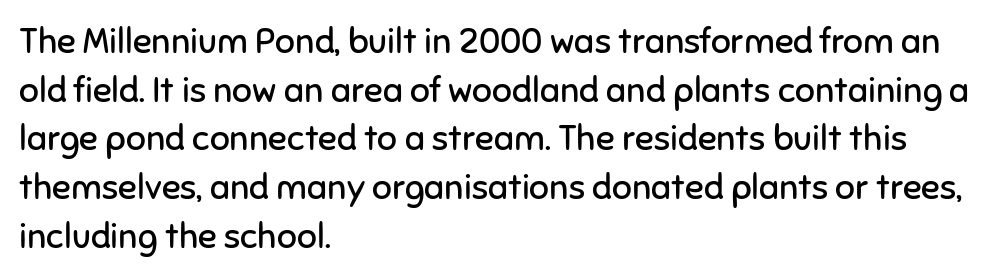
Q: Is the text bold? A: No.
Q: Is the text italic (slanted)? A: No, it is upright.
Q: Is the typeface a serif or a sans-serif typeface? A: Sans-serif.
Q: Is the text underlined? A: No.
Q: How is the paragraph aligned? A: Left-aligned.
Q: Is the spacing between letters normal or unusually wide? A: Normal.
Q: Is the spacing between lines tight, normal or loose? A: Normal.
Q: Width (condensed, normal, or wide)? A: Normal.
Q: Stroke contrast? A: Low.
Q: x-height? A: Medium.
Q: Monospaced? A: No.
